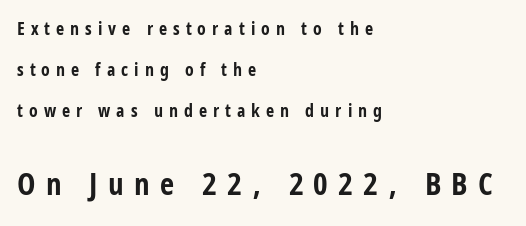
Examine the stroke ends and you'll find no serifs. These lines are rendered in a variable-pitch font. What weight is shown? A full bold with thick strokes. The lines are spread far apart with generous leading. Alignment: flush left. The line texture is sparse and dotted thanks to wide tracking.
